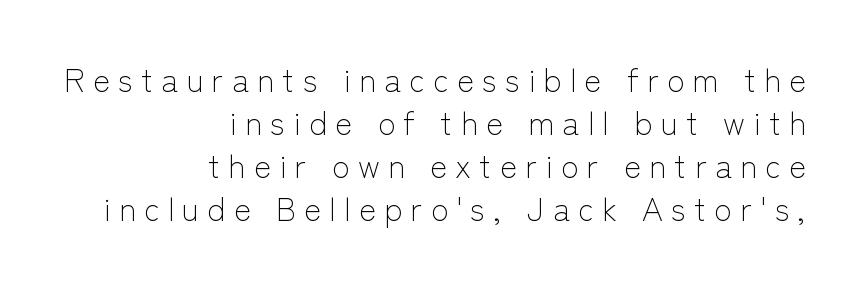
{"serif": "no", "italic": "no", "bold": "no", "weight": "light", "width": "normal", "stroke_contrast": "low", "x_height": "medium", "monospaced": "no", "underline": "no", "align": "right", "line_spacing": "normal", "line_spacing_ratio": 1.34, "letter_spacing": "wide", "letter_spacing_em": 0.26, "glyph_px": 32}
